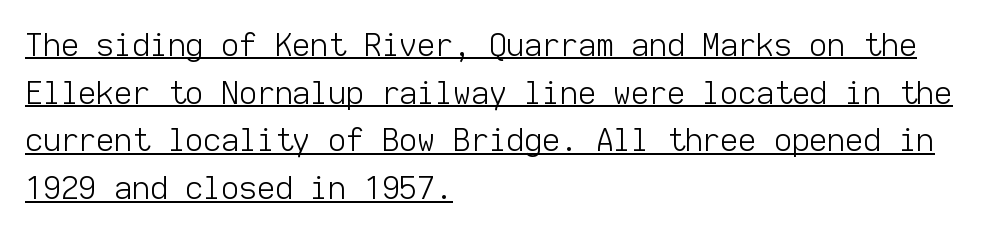
The image shows 31 px light sans-serif type, upright, monospaced; set left-aligned, normal line spacing (1.54x), normal letter spacing, underlined; low stroke contrast and a medium x-height.
